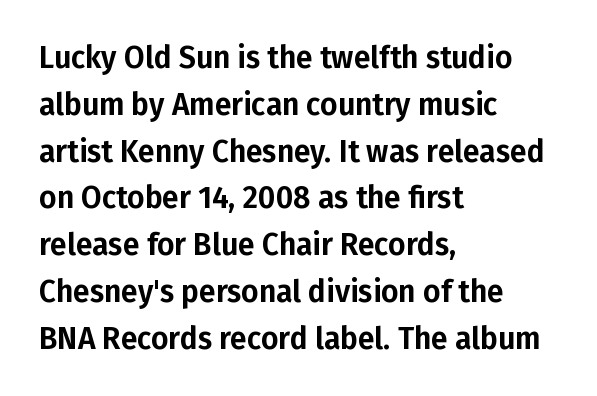
This sample uses a sans-serif face. Caption: multi-line text, flush left, ragged right. The rendering uses natural spacing where letterforms have individual widths. Standard letterfit; no display-style spreading of the glyphs.
